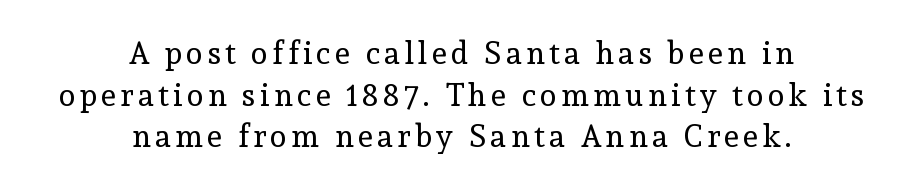
{"serif": "yes", "italic": "no", "bold": "no", "weight": "regular", "width": "normal", "x_height": "medium", "monospaced": "no", "underline": "no", "align": "center", "line_spacing": "normal", "line_spacing_ratio": 1.34, "glyph_px": 31}
